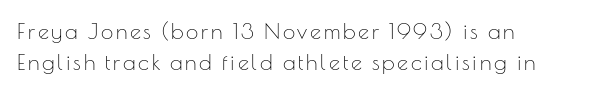
The image shows 22 px text type, upright; set left-aligned, normal line spacing (1.43x), not underlined.
